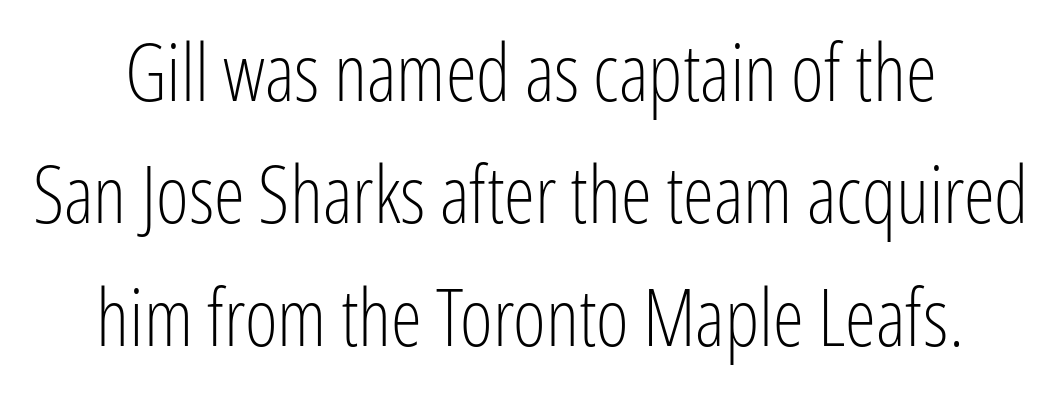
Think standard paragraph weight, or any step lighter than that. If you measured baseline to baseline, you'd find a middling distance. A typesetter would call this proportional, since set widths differ per character. How are the letters spaced? Ordinarily, with no added tracking.
